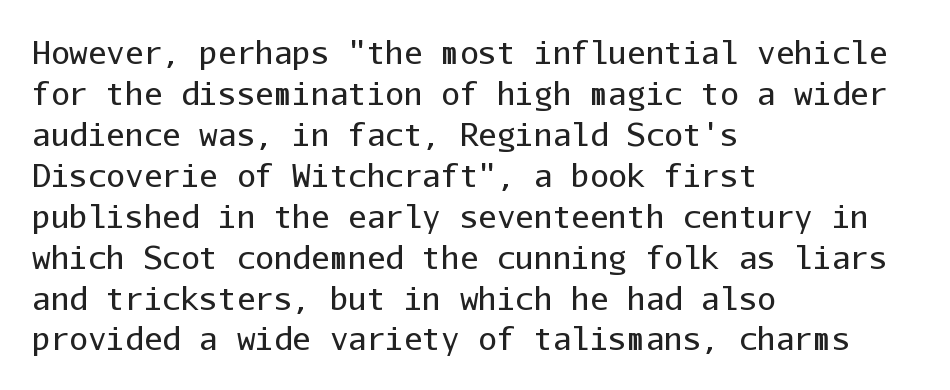
The image shows 31 px regular-weight sans-serif type, upright, monospaced; set left-aligned, normal line spacing (1.32x), normal letter spacing, not underlined; low stroke contrast and a medium x-height.
